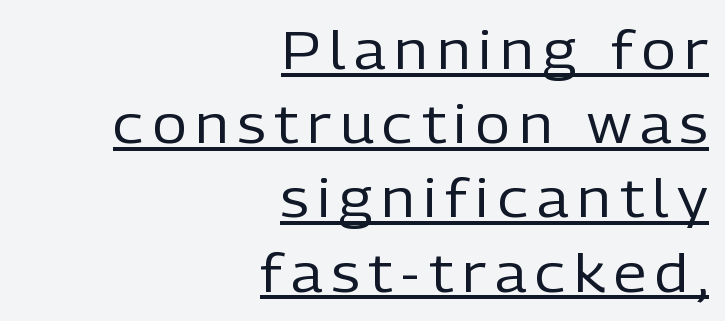
Tall strokes in this sample are plumb rather than angled. Weight: not bold — regular or lighter. The compositor pushed each line to the right boundary. Each letter keeps its own natural width here, so spacing adapts to shape. One glance says typical: line gaps are just what's usual. Compared with undecorated copy, this sample adds a rule below the words.
